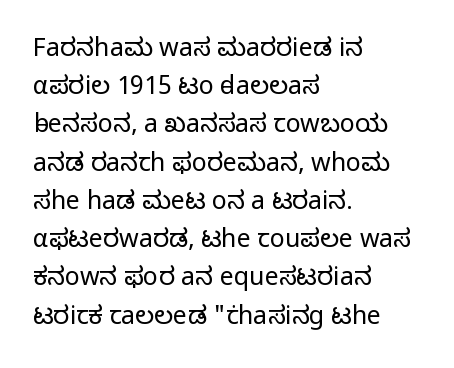
{"italic": "no", "bold": "no", "underline": "no", "align": "left", "line_spacing": "normal", "line_spacing_ratio": 1.53, "letter_spacing": "normal", "letter_spacing_em": 0.0, "glyph_px": 25}
